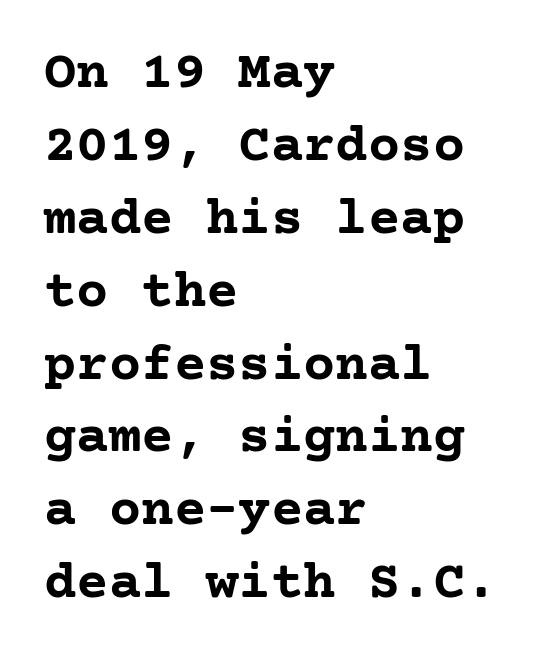
Q: Is the text bold? A: Yes.
Q: Is the text italic (slanted)? A: No, it is upright.
Q: Is the typeface a serif or a sans-serif typeface? A: Serif.
Q: Is the text underlined? A: No.
Q: How is the paragraph aligned? A: Left-aligned.
Q: Is the spacing between letters normal or unusually wide? A: Normal.
Q: Is the spacing between lines tight, normal or loose? A: Normal.
Q: Width (condensed, normal, or wide)? A: Normal.
Q: Stroke contrast? A: Low.
Q: x-height? A: Medium.
